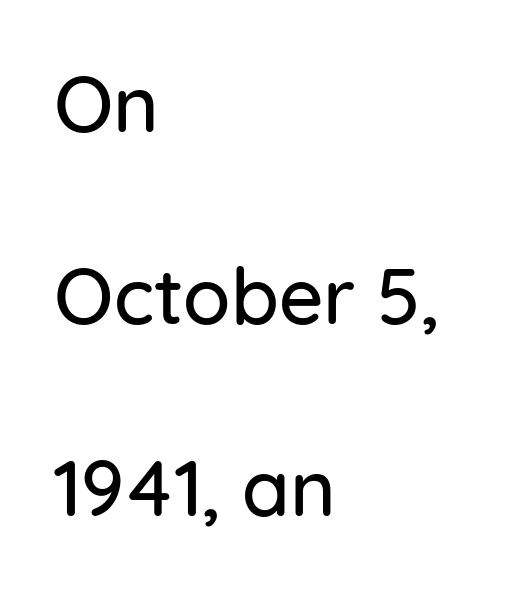
{"serif": "no", "italic": "no", "width": "normal", "stroke_contrast": "low", "x_height": "medium", "monospaced": "no", "underline": "no", "align": "left", "line_spacing": "loose", "line_spacing_ratio": 2.46, "letter_spacing": "normal", "letter_spacing_em": 0.0, "glyph_px": 78}
